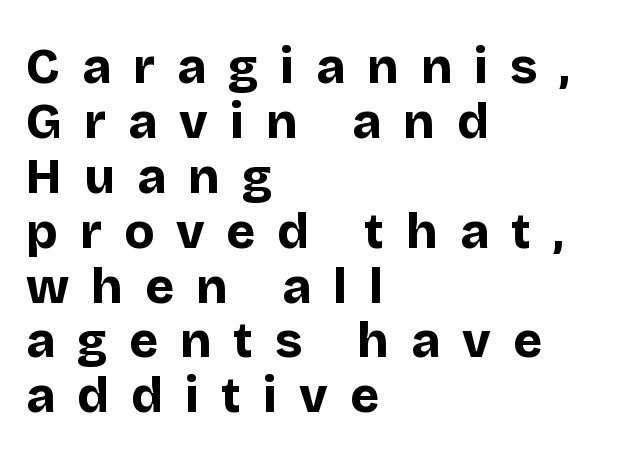
The image shows 49 px bold sans-serif type, upright; set left-aligned, tight line spacing (1.12x), unusually wide letter spacing (+0.45 em), not underlined; low stroke contrast and a large x-height.
